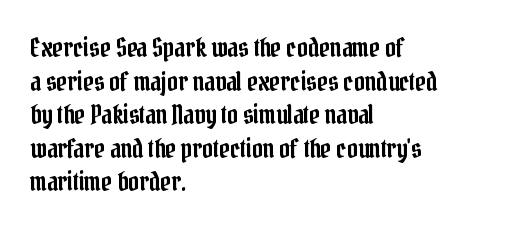
The zone under the glyphs is completely vacant. Line starts are locked; line ends wander. Look at the tracking — it's just the regular setting, nothing added. Horizontal bands of white between lines are of average thickness.
